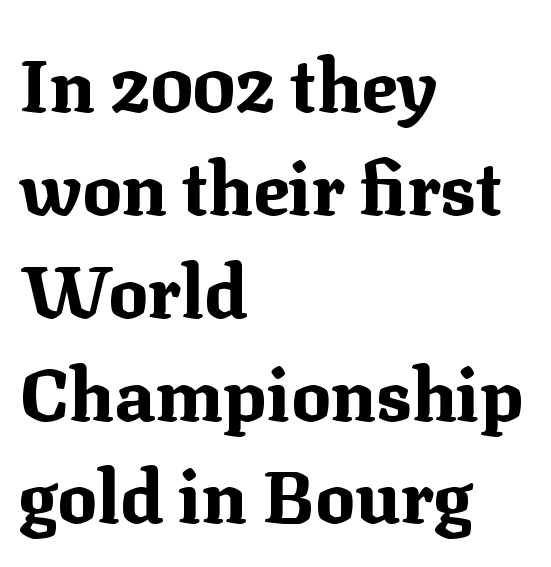
{"serif": "yes", "italic": "no", "bold": "yes", "weight": "bold", "width": "normal", "stroke_contrast": "medium", "x_height": "medium", "monospaced": "no", "underline": "no", "align": "left", "line_spacing": "normal", "line_spacing_ratio": 1.39, "letter_spacing": "normal", "letter_spacing_em": 0.0, "glyph_px": 74}
